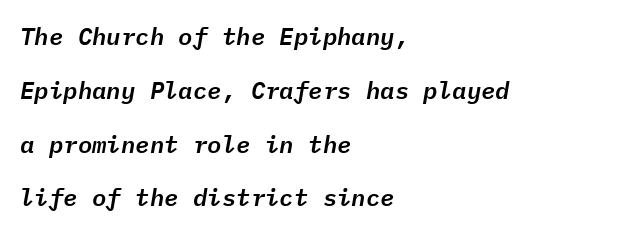
Q: Is the text italic (slanted)? A: Yes, it leans right by about 9 degrees.
Q: Is the text underlined? A: No.
Q: How is the paragraph aligned? A: Left-aligned.
Q: Is the spacing between letters normal or unusually wide? A: Normal.
Q: Is the spacing between lines tight, normal or loose? A: Loose.
